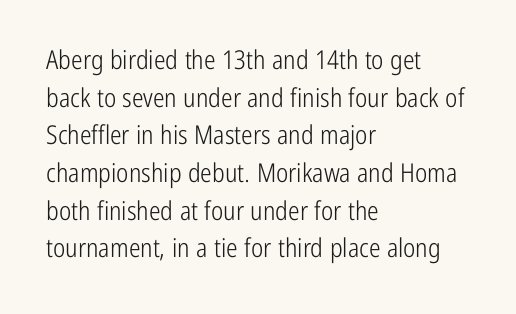
{"italic": "no", "bold": "no", "underline": "no", "align": "left", "line_spacing": "normal", "line_spacing_ratio": 1.45, "letter_spacing": "normal", "letter_spacing_em": 0.0, "glyph_px": 26}
